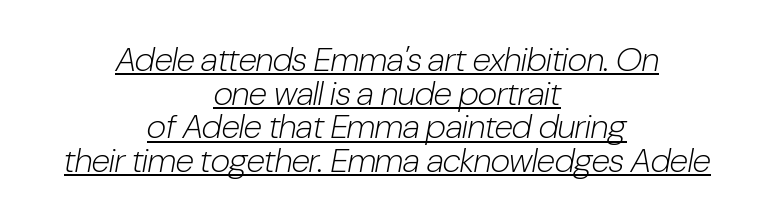
The image shows 34 px light, condensed type, italic (leaning right); set centered, tight line spacing (0.99x), normal letter spacing, underlined; low stroke contrast and a medium x-height.
